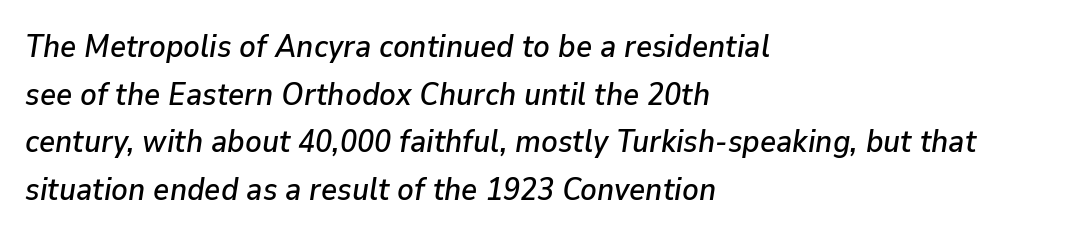
Q: Is the text italic (slanted)? A: Yes, it leans right by about 9 degrees.
Q: Is the text underlined? A: No.
Q: How is the paragraph aligned? A: Left-aligned.
Q: Is the spacing between letters normal or unusually wide? A: Normal.
Q: Is the spacing between lines tight, normal or loose? A: Normal.
Q: Width (condensed, normal, or wide)? A: Normal.
Q: Stroke contrast? A: Low.
Q: x-height? A: Medium.
Q: Monospaced? A: No.
